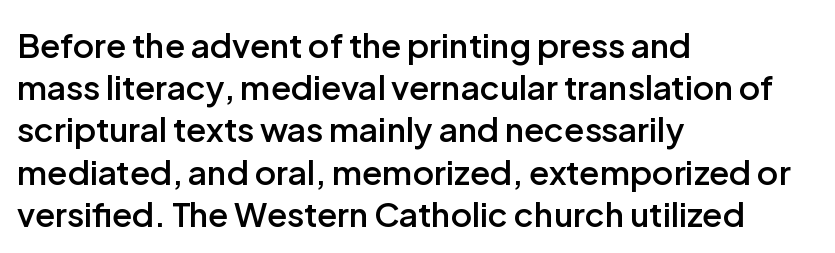
Q: Is the text bold? A: Semi-bold.
Q: Is the text italic (slanted)? A: No, it is upright.
Q: Is the typeface a serif or a sans-serif typeface? A: Sans-serif.
Q: Is the text underlined? A: No.
Q: How is the paragraph aligned? A: Left-aligned.
Q: Is the spacing between letters normal or unusually wide? A: Normal.
Q: Is the spacing between lines tight, normal or loose? A: Normal.
Q: Width (condensed, normal, or wide)? A: Normal.
Q: Stroke contrast? A: Low.
Q: x-height? A: Medium.
Q: Monospaced? A: No.
